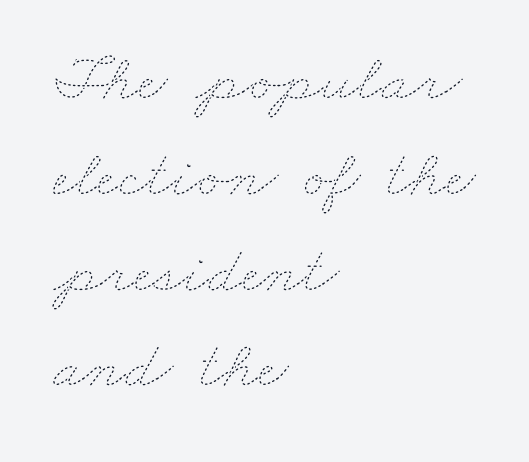
Notice how the passage keeps a crisp vertical edge on the left only. The face used here is proportionally spaced, like ordinary book or web type. The line-height multiplier appears to be the usual default. The typeface has the unassuming heft of standard copy or less. Underlining? Definitely not there. Spacing between characters is what you'd get straight out of the box.
